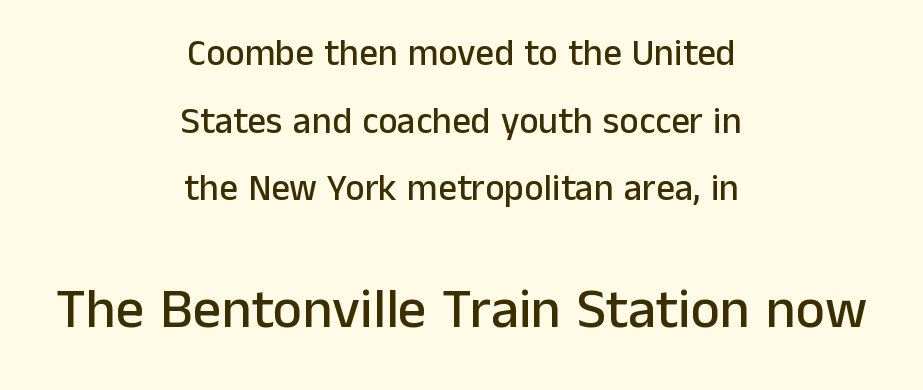
{"serif": "no", "italic": "no", "width": "normal", "stroke_contrast": "low", "x_height": "medium", "monospaced": "no", "underline": "no", "align": "center", "line_spacing_ratio": 1.83, "letter_spacing": "normal", "letter_spacing_em": 0.0, "larger_block": "second", "size_ratio": 1.51, "glyph_px": 56}
